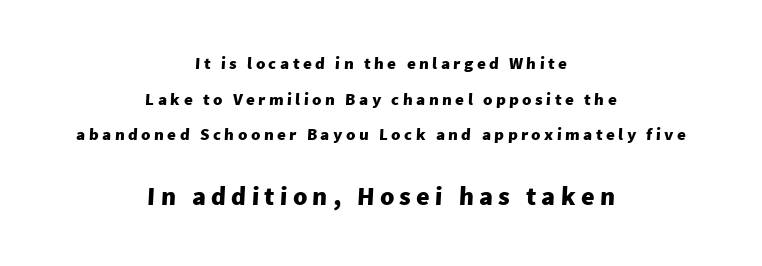
Q: Is the text bold? A: Yes.
Q: Is the text underlined? A: No.
Q: How is the paragraph aligned? A: Centered.
Q: Is the spacing between letters normal or unusually wide? A: Unusually wide.
Q: Is the spacing between lines tight, normal or loose? A: Loose.
Q: Which block of text is set in a larger size, the first (top) or the second (bottom)? A: The second (bottom) one.
